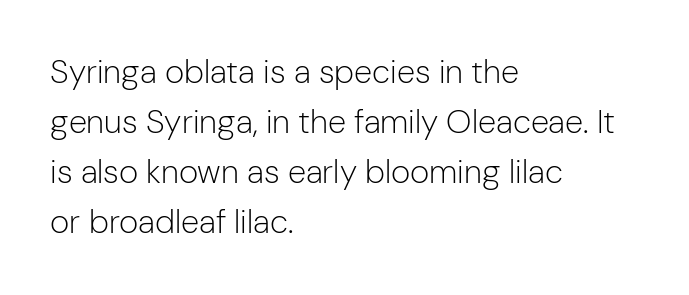
The image shows 33 px light sans-serif type, upright; set left-aligned, normal line spacing (1.52x), normal letter spacing, not underlined; low stroke contrast and a medium x-height.
